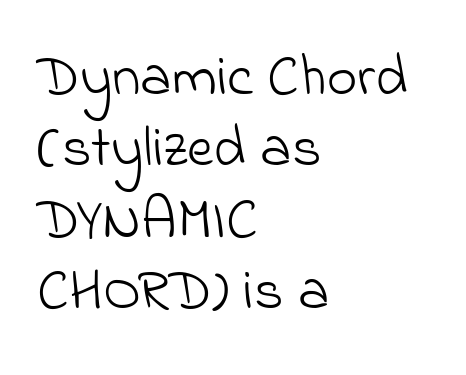
Honestly, there is no underline to notice here at all. These lines stack with their left ends in a neat column. Spacing verdict: proportional, widths tailored to each character. Heaviness? Minimal to ordinary, like unemphasized prose.
